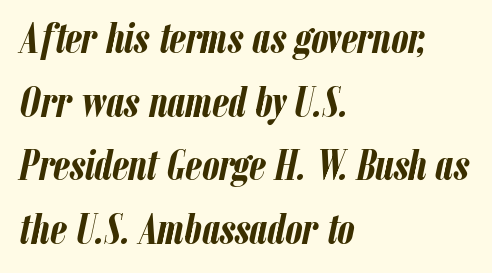
The image shows 43 px semibold, condensed type, italic (leaning right); set left-aligned, normal line spacing (1.48x), normal letter spacing, not underlined; low stroke contrast and a medium x-height.
